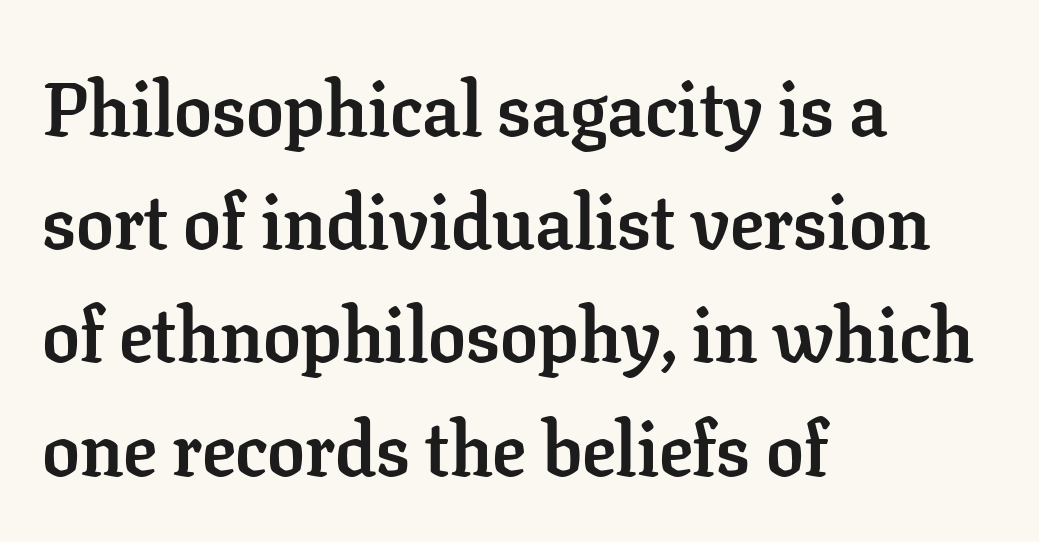
Q: Is the text bold? A: Yes.
Q: Is the text italic (slanted)? A: No, it is upright.
Q: Is the typeface a serif or a sans-serif typeface? A: Serif.
Q: Is the text underlined? A: No.
Q: How is the paragraph aligned? A: Left-aligned.
Q: Is the spacing between letters normal or unusually wide? A: Normal.
Q: Is the spacing between lines tight, normal or loose? A: Normal.
Q: Width (condensed, normal, or wide)? A: Normal.
Q: Stroke contrast? A: Low.
Q: x-height? A: Medium.
Q: Monospaced? A: No.
